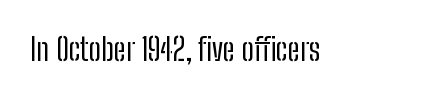
The image shows 31 px regular-weight, condensed sans-serif type, upright; set normal letter spacing, not underlined; low stroke contrast and a medium x-height.
